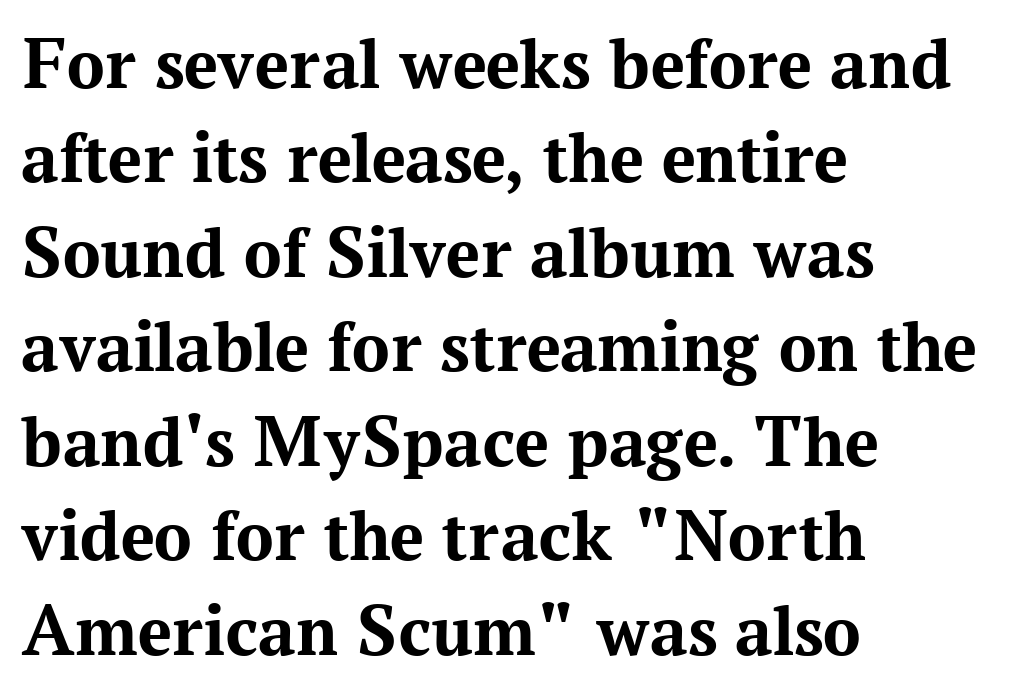
{"serif": "yes", "italic": "no", "bold": "yes", "weight": "bold", "width": "normal", "stroke_contrast": "medium", "x_height": "medium", "monospaced": "no", "underline": "no", "align": "left", "line_spacing": "normal", "line_spacing_ratio": 1.26, "letter_spacing": "normal", "letter_spacing_em": 0.0, "glyph_px": 75}
